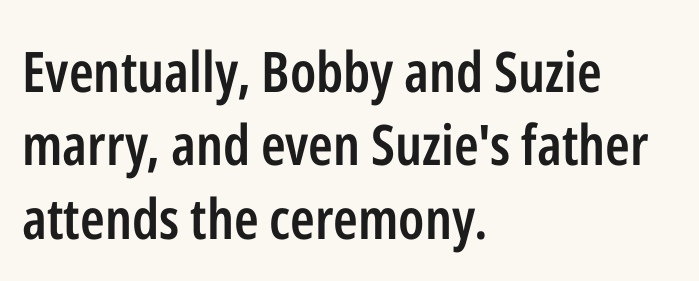
The passage shown stacks its lines at a standard gap. The lines are quadded left. The characters look somewhat weighty, a semibold short of true bold. Words float on clear page, feet unadorned. In terms of letterspacing, this is plain default setting.
